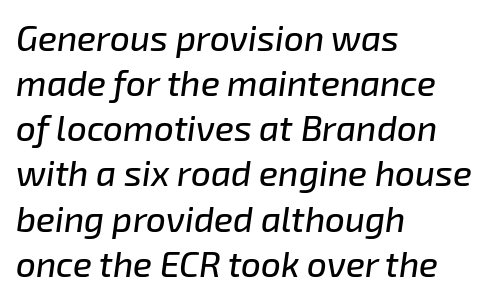
The compositor pushed each line to the left boundary. Letter spacing: default. Do the characters align in a grid? No, the font is proportional. Vertically, the passage feels balanced, rows spaced as you'd expect.
